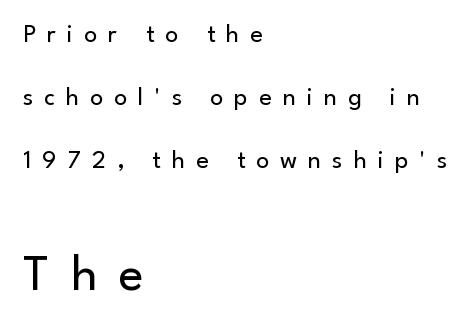
The image shows 52 px regular-weight sans-serif type, upright; set left-aligned, loose line spacing (2.42x), unusually wide letter spacing (+0.42 em), not underlined; the second (bottom) block is 2.0x larger; low stroke contrast and a small x-height.
